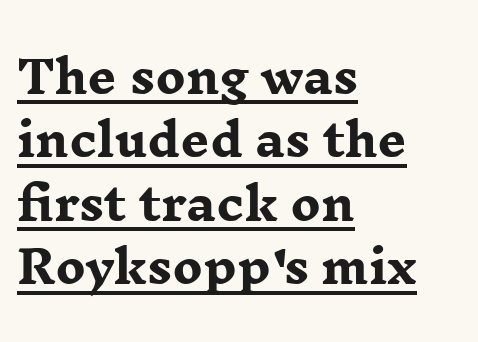
The image shows 45 px heavy, wide serif type, upright; set left-aligned, normal line spacing (1.41x), normal letter spacing, underlined; low stroke contrast and a medium x-height.
